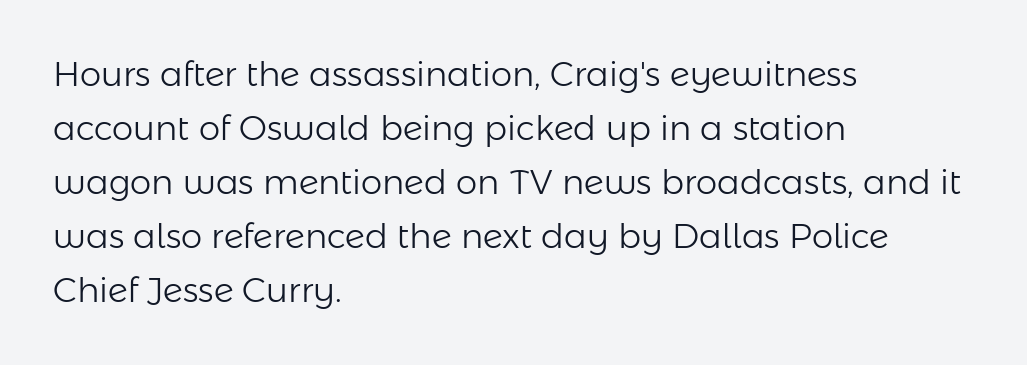
The image shows 34 px light sans-serif type, upright; set left-aligned, normal line spacing (1.59x), normal letter spacing, not underlined; low stroke contrast and a medium x-height.
